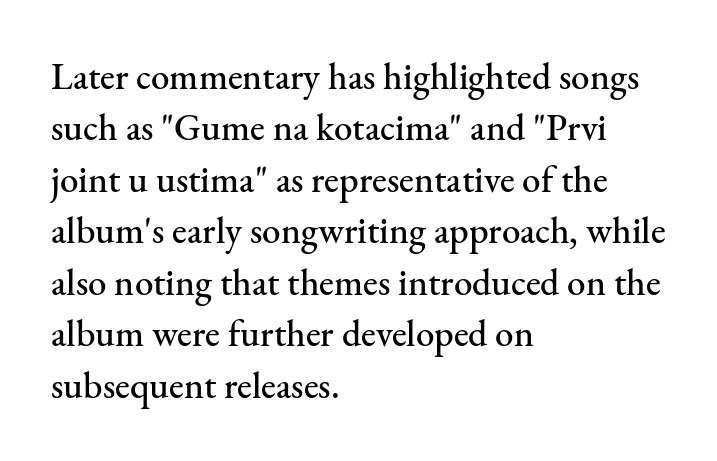
The image shows 37 px serif type, upright; set left-aligned, normal line spacing (1.39x), normal letter spacing, not underlined; medium stroke contrast and a small x-height.
